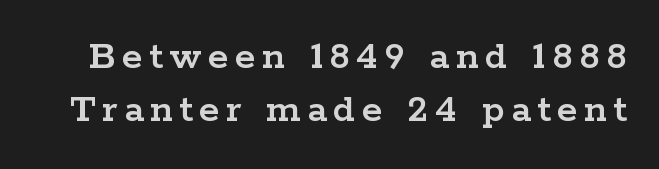
The image shows 42 px wide serif type, upright; set normal line spacing (1.27x), not underlined; low stroke contrast and a medium x-height.
